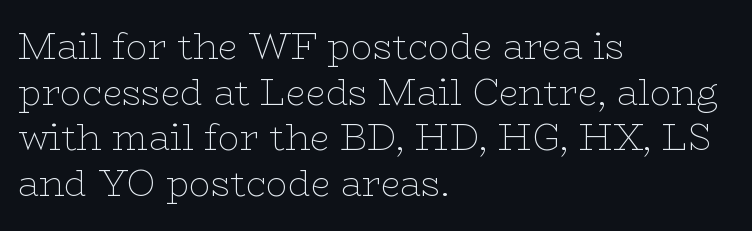
The image shows 36 px thin, wide serif type, upright; set left-aligned, normal line spacing (1.27x), normal letter spacing, not underlined; low stroke contrast and a medium x-height.
